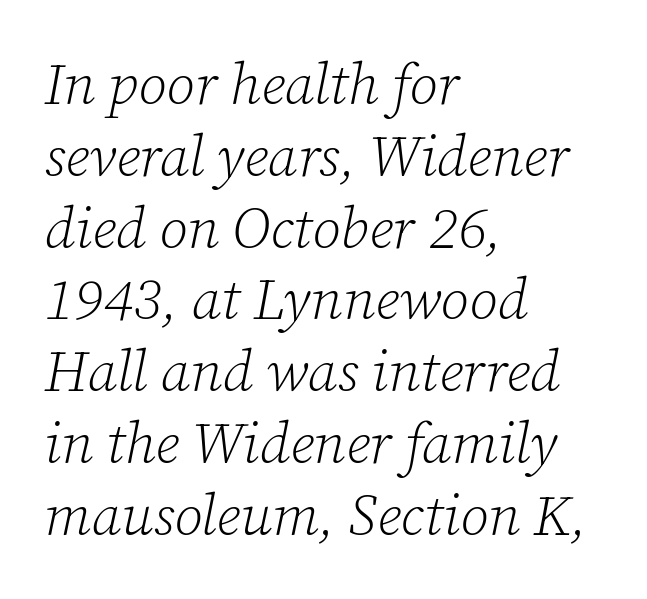
Q: Is the text bold? A: No.
Q: Is the text italic (slanted)? A: Yes, it leans right by about 12 degrees.
Q: Is the typeface a serif or a sans-serif typeface? A: Serif.
Q: Is the text underlined? A: No.
Q: How is the paragraph aligned? A: Left-aligned.
Q: Is the spacing between letters normal or unusually wide? A: Normal.
Q: Is the spacing between lines tight, normal or loose? A: Normal.
Q: Width (condensed, normal, or wide)? A: Normal.
Q: Stroke contrast? A: Low.
Q: x-height? A: Medium.
Q: Monospaced? A: No.
